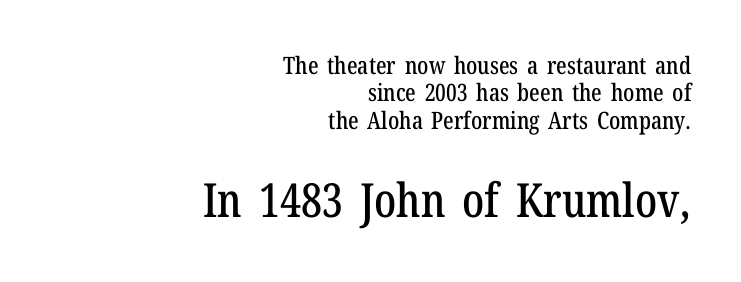
The image shows 47 px condensed serif type, upright; set right-aligned, tight line spacing (1.14x), normal letter spacing, not underlined; the second (bottom) block is 1.96x larger; low stroke contrast and a medium x-height.
